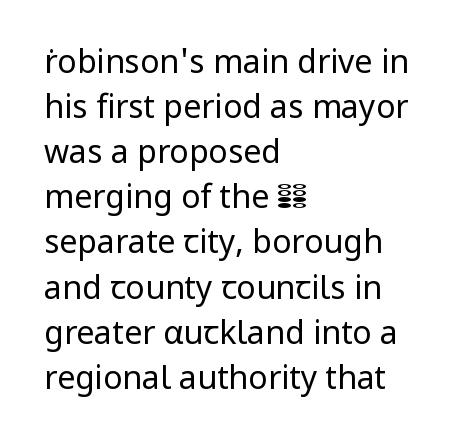
The image shows 32 px regular-weight sans-serif type, upright; set left-aligned, normal line spacing (1.41x), normal letter spacing, not underlined; low stroke contrast and a medium x-height.
